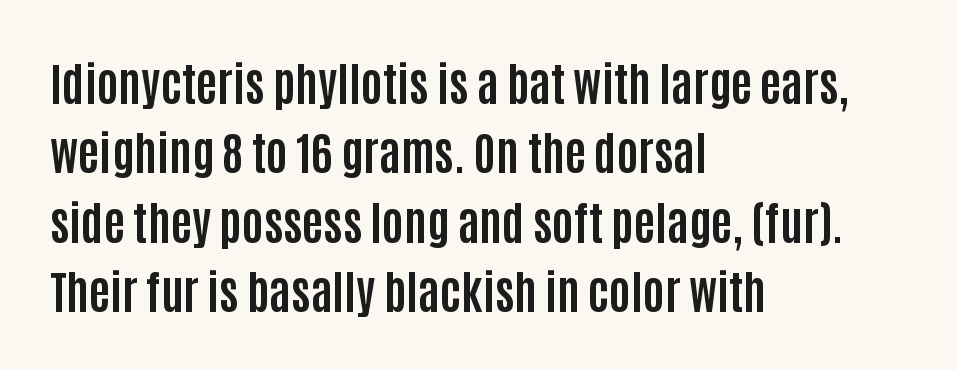
{"serif": "no", "italic": "no", "bold": "yes", "weight": "bold", "width": "condensed", "stroke_contrast": "low", "x_height": "large", "monospaced": "no", "underline": "no", "align": "left", "line_spacing": "normal", "line_spacing_ratio": 1.51, "letter_spacing": "normal", "letter_spacing_em": 0.0, "glyph_px": 46}
